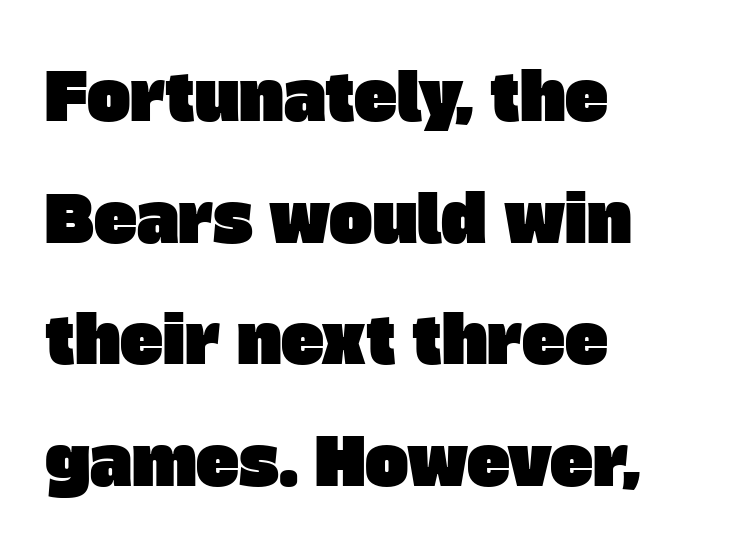
Q: Is the typeface a serif or a sans-serif typeface? A: Sans-serif.
Q: Is the text underlined? A: No.
Q: How is the paragraph aligned? A: Left-aligned.
Q: Is the spacing between letters normal or unusually wide? A: Normal.
Q: Width (condensed, normal, or wide)? A: Normal.
Q: Stroke contrast? A: Low.
Q: x-height? A: Large.
Q: Monospaced? A: No.
